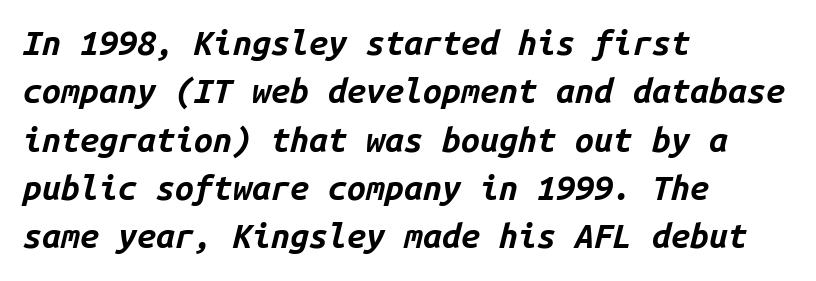
{"italic": "yes", "lean": "right", "slant_degrees": 14, "bold": "yes", "weight": "bold", "width": "normal", "stroke_contrast": "low", "x_height": "medium", "monospaced": "yes", "underline": "no", "align": "left", "line_spacing": "normal", "line_spacing_ratio": 1.42, "letter_spacing": "normal", "letter_spacing_em": 0.0, "glyph_px": 34}
